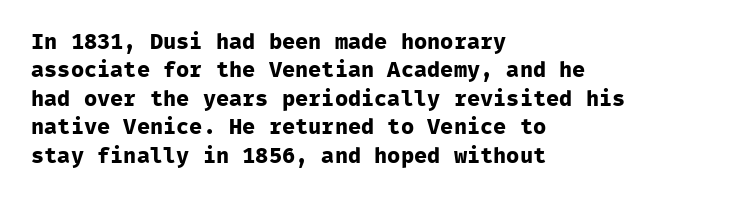
{"italic": "no", "bold": "yes", "underline": "no", "align": "left", "line_spacing": "normal", "line_spacing_ratio": 1.29, "letter_spacing": "normal", "letter_spacing_em": 0.0, "glyph_px": 22}
